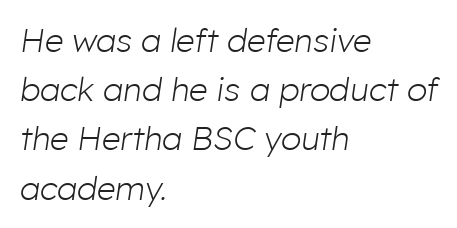
{"italic": "yes", "lean": "right", "slant_degrees": 8, "bold": "no", "weight": "light", "width": "normal", "stroke_contrast": "low", "x_height": "medium", "monospaced": "no", "underline": "no", "align": "left", "line_spacing": "normal", "line_spacing_ratio": 1.49, "letter_spacing": "normal", "letter_spacing_em": 0.0, "glyph_px": 33}
